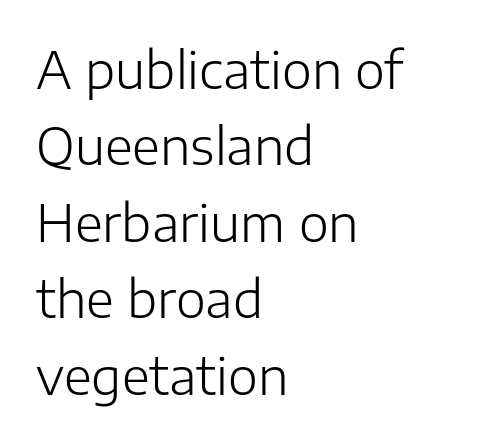
Q: Is the text bold? A: No.
Q: Is the text italic (slanted)? A: No, it is upright.
Q: Is the typeface a serif or a sans-serif typeface? A: Sans-serif.
Q: Is the text underlined? A: No.
Q: How is the paragraph aligned? A: Left-aligned.
Q: Is the spacing between letters normal or unusually wide? A: Normal.
Q: Is the spacing between lines tight, normal or loose? A: Normal.
Q: Width (condensed, normal, or wide)? A: Normal.
Q: Stroke contrast? A: Low.
Q: x-height? A: Medium.
Q: Monospaced? A: No.
